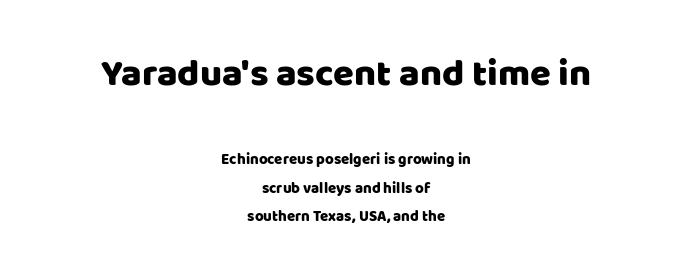
Observe the absence of serifs on each vertical stroke in this sample. Here the glyphs are tracked normally, forming tight word shapes. A clean baseline with only descenders dipping below it. If you measured baseline to baseline, you'd find a long distance. Character widths vary here, with narrow letters taking less room than wide ones.
